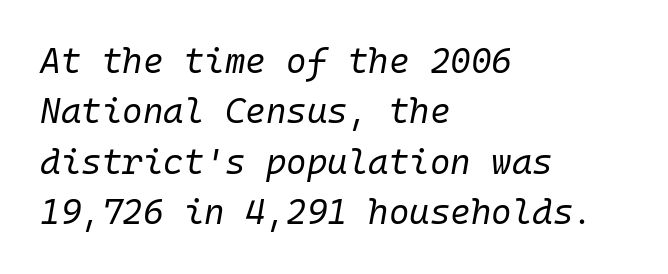
The image shows 35 px regular-weight type, italic (leaning right), monospaced; set left-aligned, normal line spacing (1.44x), normal letter spacing, not underlined; low stroke contrast and a medium x-height.
